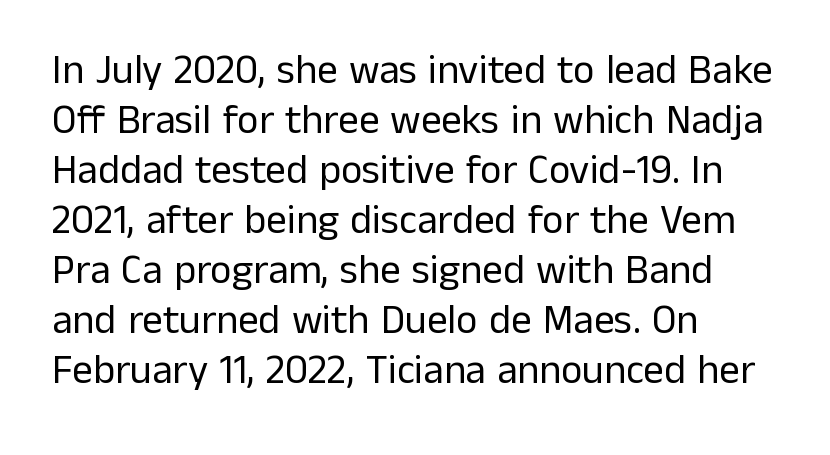
Q: Is the text bold? A: No.
Q: Is the text italic (slanted)? A: No, it is upright.
Q: Is the typeface a serif or a sans-serif typeface? A: Sans-serif.
Q: Is the text underlined? A: No.
Q: How is the paragraph aligned? A: Left-aligned.
Q: Is the spacing between letters normal or unusually wide? A: Normal.
Q: Width (condensed, normal, or wide)? A: Normal.
Q: Stroke contrast? A: Low.
Q: x-height? A: Medium.
Q: Monospaced? A: No.
